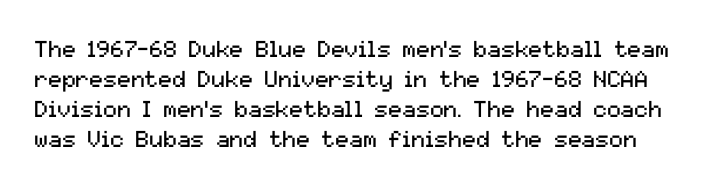
Stems and bowls with no extra thickness — not bold. Vertically, the passage feels balanced, rows spaced as you'd expect. Look at the tracking — it's just the regular setting, nothing added. The words here are not underlined.
